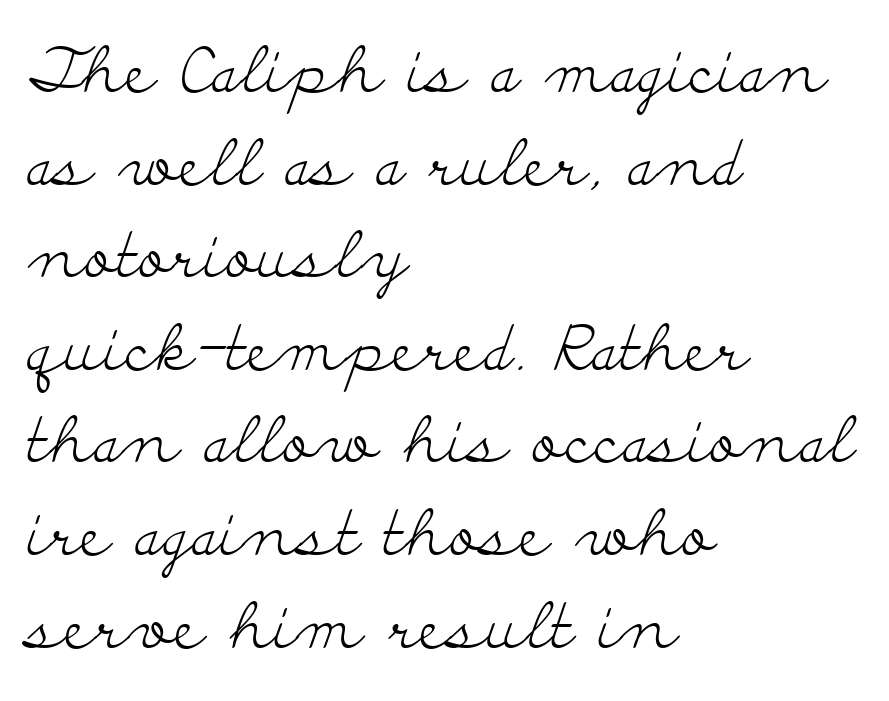
{"serif": "yes", "bold": "no", "weight": "light", "width": "wide", "stroke_contrast": "low", "x_height": "small", "monospaced": "no", "underline": "no", "align": "left", "line_spacing": "normal", "line_spacing_ratio": 1.47, "letter_spacing": "normal", "letter_spacing_em": 0.0, "glyph_px": 63}
